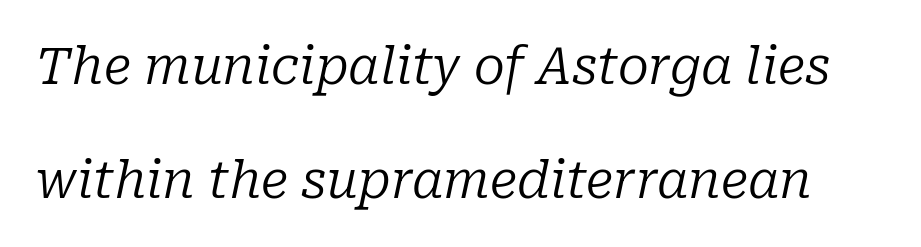
The image shows 51 px regular-weight serif type, italic (leaning right); set loose line spacing (2.23x), normal letter spacing, not underlined; low stroke contrast and a medium x-height.
